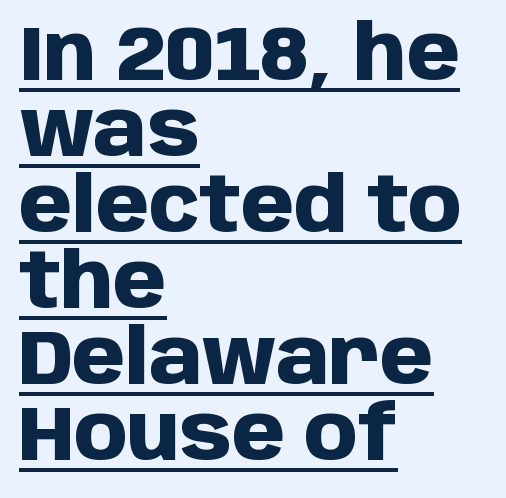
The image shows 76 px heavy sans-serif type, upright; set left-aligned, tight line spacing (1.0x), normal letter spacing, underlined; low stroke contrast and a large x-height.
